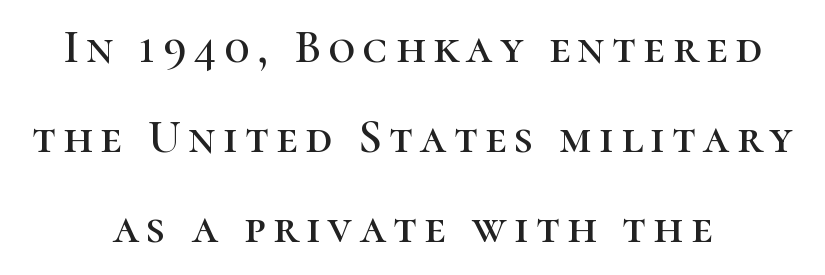
The text was rendered using a seriffed face with decorative stroke endings. Here the designer chose a conventional face with non-uniform glyph widths. The axis of the letterforms is exactly vertical. The line-height multiplier appears high, well above default. The lines are quadded center. The specimen omits any rule beneath the text block's lines.
